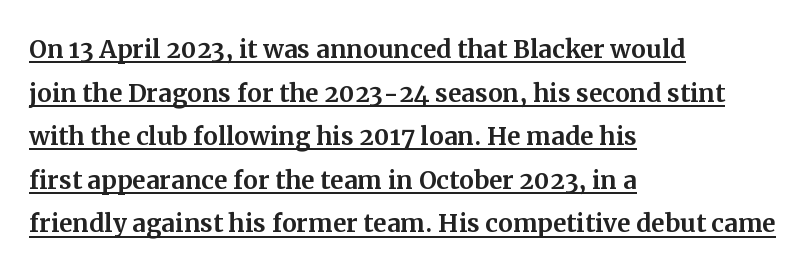
The image shows 33 px serif type, upright; set left-aligned, normal line spacing (1.32x), normal letter spacing, underlined; medium stroke contrast and a medium x-height.
